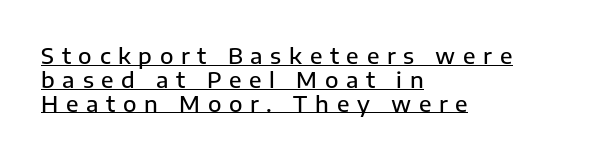
{"italic": "no", "bold": "semi", "underline": "yes", "align": "left", "line_spacing": "tight", "line_spacing_ratio": 1.08, "letter_spacing": "wide", "letter_spacing_em": 0.35, "glyph_px": 22}
